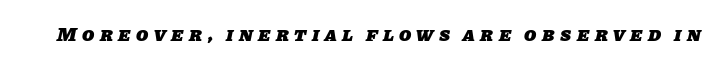
Q: Is the text bold? A: Yes.
Q: Is the text underlined? A: No.
Q: Is the spacing between letters normal or unusually wide? A: Unusually wide.
